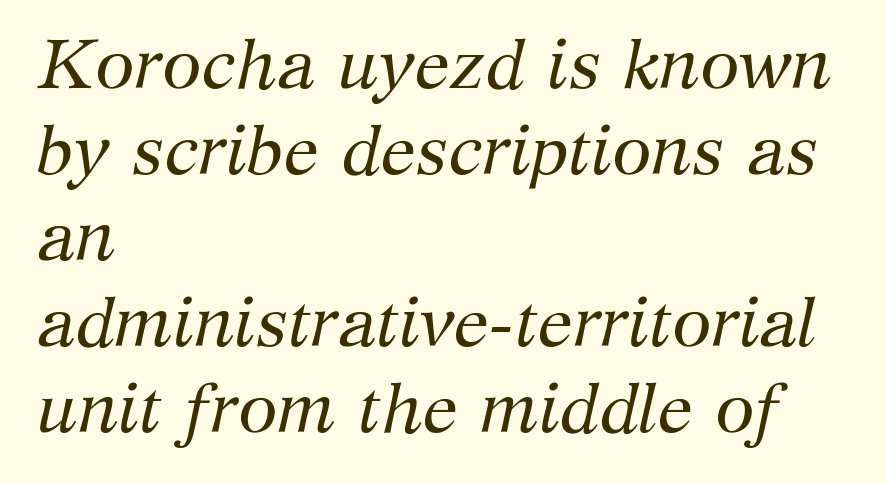
Q: Is the text bold? A: No.
Q: Is the text italic (slanted)? A: Yes, it leans right by about 12 degrees.
Q: Is the typeface a serif or a sans-serif typeface? A: Serif.
Q: Is the text underlined? A: No.
Q: How is the paragraph aligned? A: Left-aligned.
Q: Is the spacing between letters normal or unusually wide? A: Normal.
Q: Width (condensed, normal, or wide)? A: Normal.
Q: Stroke contrast? A: Medium.
Q: x-height? A: Medium.
Q: Monospaced? A: No.
